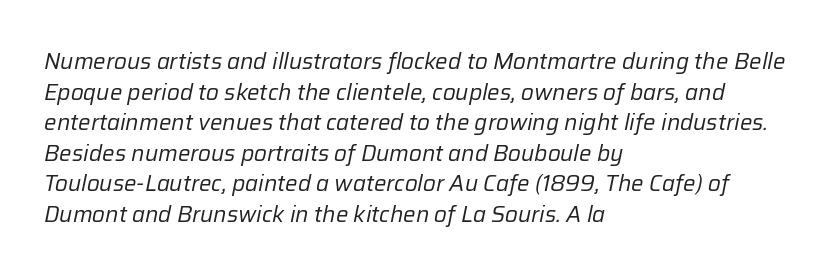
The image shows 22 px text type, italic (leaning right); set left-aligned, normal line spacing (1.39x), normal letter spacing, not underlined.
